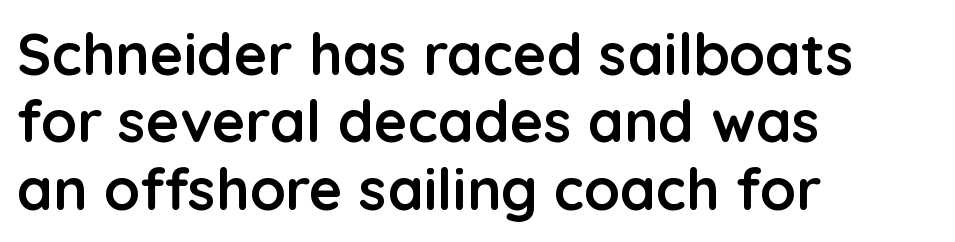
{"serif": "no", "italic": "no", "bold": "yes", "weight": "semibold", "width": "normal", "stroke_contrast": "low", "x_height": "medium", "monospaced": "no", "underline": "no", "align": "left", "line_spacing_ratio": 1.16, "letter_spacing": "normal", "letter_spacing_em": 0.0, "glyph_px": 58}
